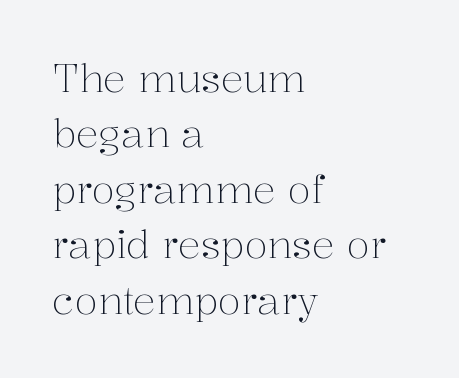
The image shows 38 px light serif type, upright; set left-aligned, normal line spacing (1.46x), normal letter spacing, not underlined; medium stroke contrast and a medium x-height.
